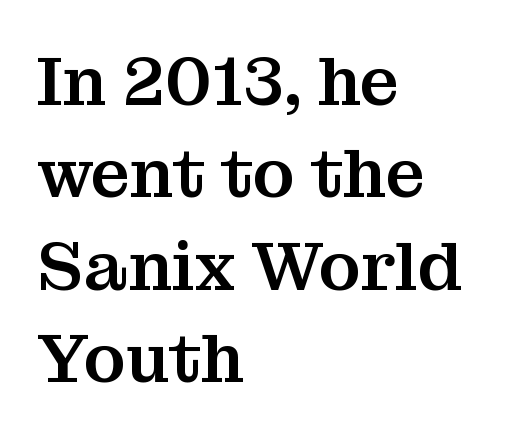
Unmarked baselines from the first word to the last. These lines are rendered in a variable-pitch font. Stroke terminals: seriffed. Vertical strokes here are truly vertical. Line spacing here is normal.
